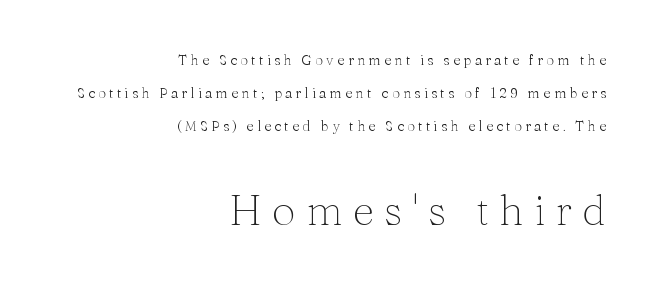
The gap between lines stays unmarked. Unlike italic type, these characters show no tilt at all. The text block is weighted toward the right margin, trailing off unevenly leftward. Tracking value appears strongly positive — letters spread wide. Is this a fixed-width face? No — the glyphs have proportional, varying widths.
